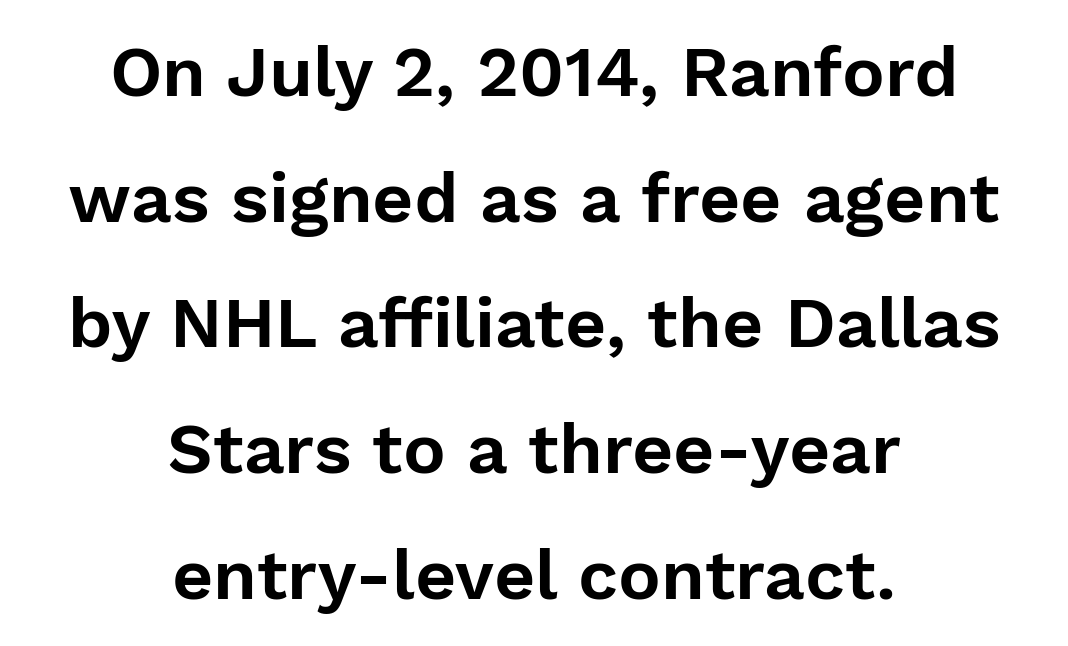
Notice how the passage keeps no hard edge, just a central spine. Do the characters align in a grid? No, the font is proportional. This sample uses an upright cut, with every glyph sitting square on the baseline. The type family on display is of the sans-serif kind. Letters rest on an invisible, unmarked baseline. Caption: standard tracking, unaltered.
